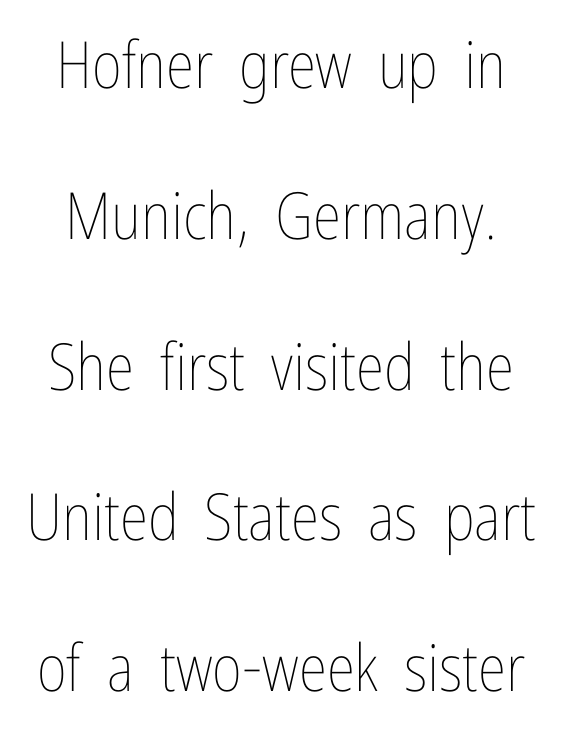
{"italic": "no", "bold": "no", "weight": "thin", "width": "condensed", "stroke_contrast": "low", "x_height": "medium", "monospaced": "no", "underline": "no", "line_spacing": "loose", "line_spacing_ratio": 2.32, "letter_spacing": "normal", "letter_spacing_em": 0.0, "glyph_px": 65}
